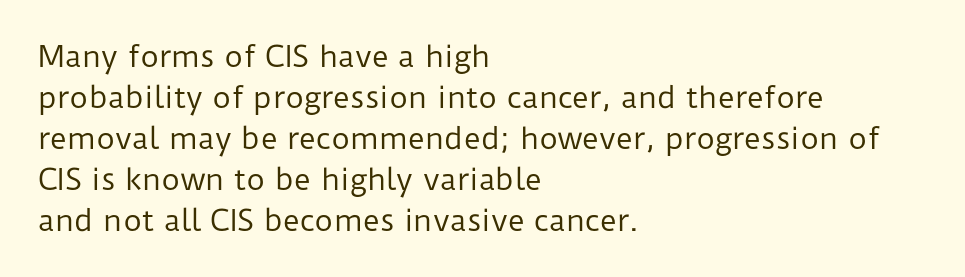
{"serif": "no", "italic": "no", "bold": "no", "weight": "regular", "width": "normal", "stroke_contrast": "low", "x_height": "medium", "monospaced": "no", "underline": "no", "align": "left", "line_spacing": "normal", "line_spacing_ratio": 1.41, "letter_spacing": "normal", "letter_spacing_em": 0.0, "glyph_px": 29}
